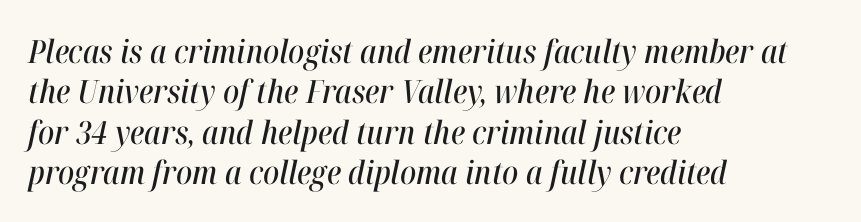
Q: Is the text italic (slanted)? A: Yes, it leans right by about 12 degrees.
Q: Is the text underlined? A: No.
Q: How is the paragraph aligned? A: Left-aligned.
Q: Is the spacing between letters normal or unusually wide? A: Normal.
Q: Is the spacing between lines tight, normal or loose? A: Normal.
Q: Width (condensed, normal, or wide)? A: Condensed.
Q: Stroke contrast? A: High.
Q: x-height? A: Medium.
Q: Monospaced? A: No.
